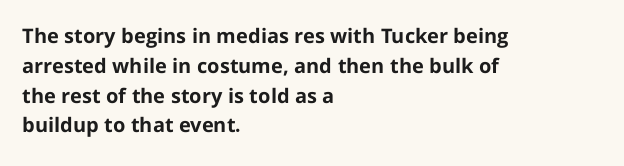
Q: Is the text bold? A: Yes.
Q: Is the text italic (slanted)? A: No, it is upright.
Q: Is the text underlined? A: No.
Q: How is the paragraph aligned? A: Left-aligned.
Q: Is the spacing between letters normal or unusually wide? A: Normal.
Q: Is the spacing between lines tight, normal or loose? A: Normal.
